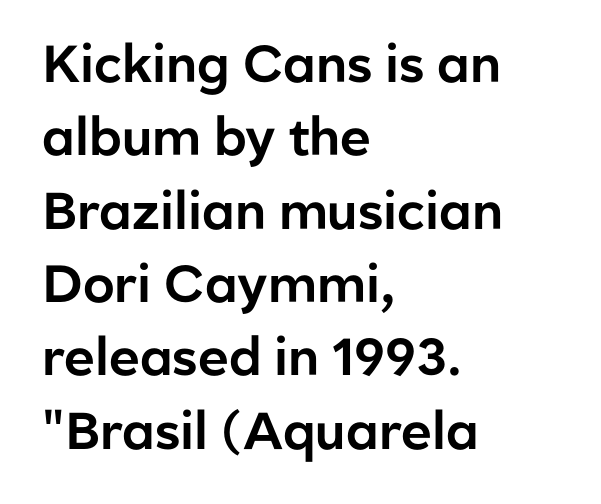
The image shows 52 px sans-serif type, upright; set left-aligned, normal line spacing (1.41x), normal letter spacing, not underlined; low stroke contrast and a medium x-height.
